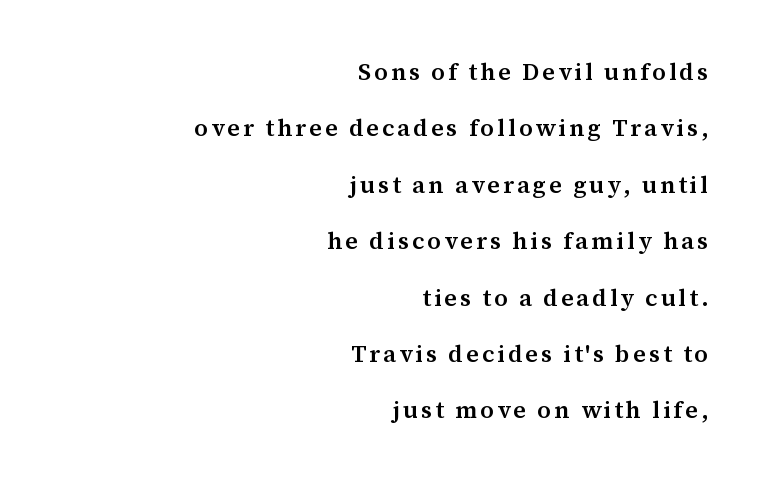
The image shows 24 px text type, upright; set right-aligned, loose line spacing (2.35x), not underlined.
